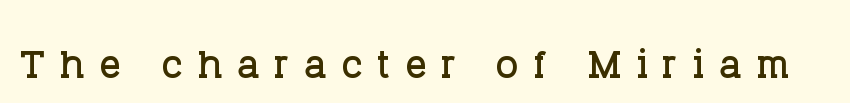
Q: Is the text italic (slanted)? A: No, it is upright.
Q: Is the typeface a serif or a sans-serif typeface? A: Serif.
Q: Is the text underlined? A: No.
Q: Is the spacing between letters normal or unusually wide? A: Unusually wide.
Q: Width (condensed, normal, or wide)? A: Normal.
Q: Stroke contrast? A: Low.
Q: x-height? A: Large.
Q: Monospaced? A: No.
